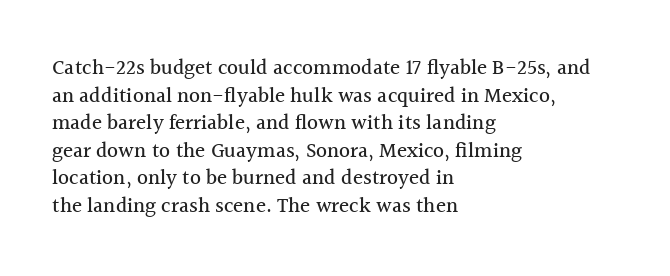
The image shows 21 px text type, upright; set left-aligned, normal line spacing (1.31x), normal letter spacing, not underlined.
